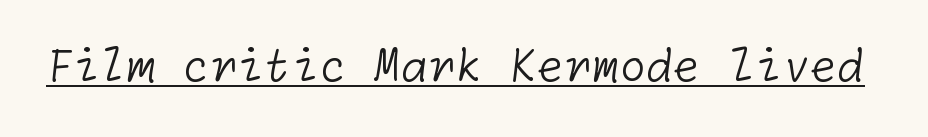
The sample's only ornament is a line tracing under the words. This is not heavy type; no bold has been used. Between one letter and the next there's only the usual sliver of space. A typesetter would label this face a sans.
